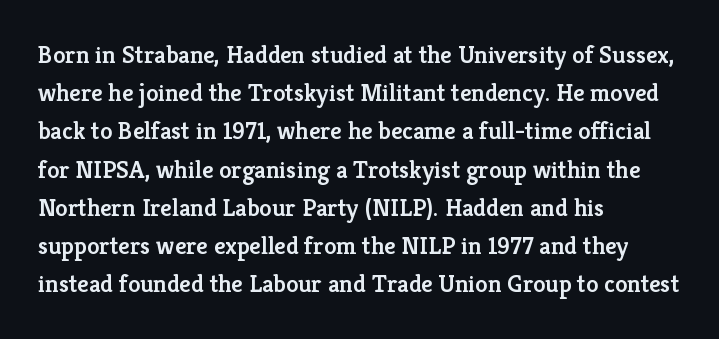
The image shows 25 px text type, upright; set left-aligned, normal line spacing (1.53x), normal letter spacing, not underlined.
